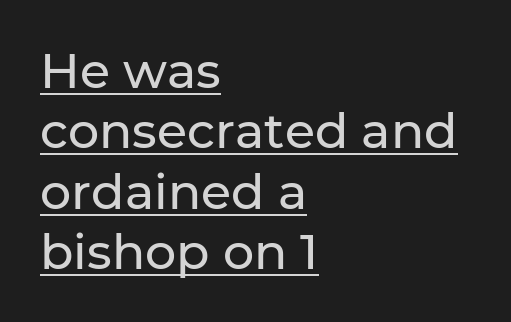
Q: Is the text italic (slanted)? A: No, it is upright.
Q: Is the typeface a serif or a sans-serif typeface? A: Sans-serif.
Q: Is the text underlined? A: Yes.
Q: How is the paragraph aligned? A: Left-aligned.
Q: Is the spacing between letters normal or unusually wide? A: Normal.
Q: Width (condensed, normal, or wide)? A: Normal.
Q: Stroke contrast? A: Low.
Q: x-height? A: Medium.
Q: Monospaced? A: No.
